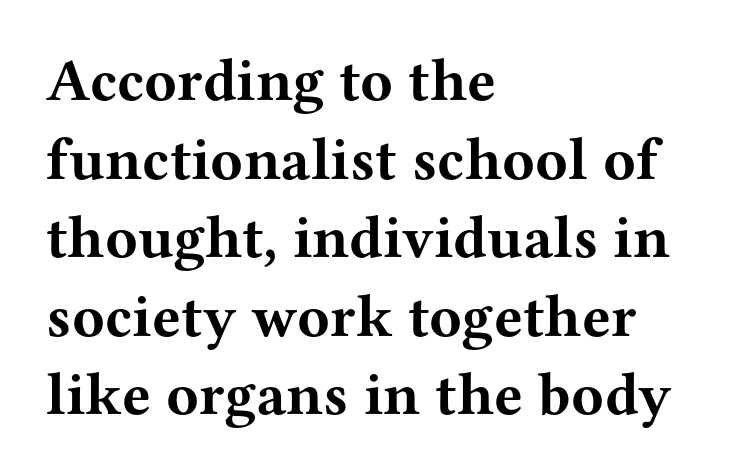
The image shows 60 px bold, wide serif type, upright; set left-aligned, normal line spacing (1.31x), normal letter spacing, not underlined; medium stroke contrast and a medium x-height.
